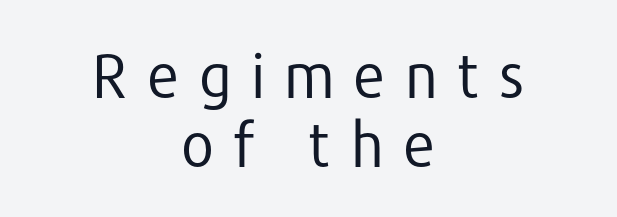
{"serif": "no", "italic": "no", "bold": "no", "weight": "regular", "width": "normal", "stroke_contrast": "low", "x_height": "medium", "monospaced": "no", "underline": "no", "align": "center", "line_spacing": "tight", "line_spacing_ratio": 1.15, "letter_spacing": "wide", "letter_spacing_em": 0.3, "glyph_px": 60}
